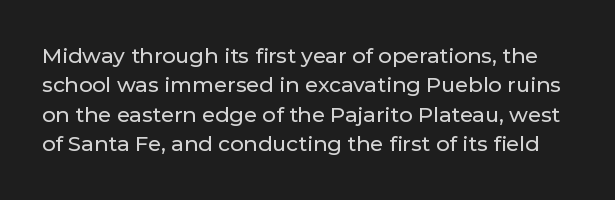
Q: Is the text italic (slanted)? A: No, it is upright.
Q: Is the text underlined? A: No.
Q: Is the spacing between letters normal or unusually wide? A: Normal.
Q: Is the spacing between lines tight, normal or loose? A: Normal.
